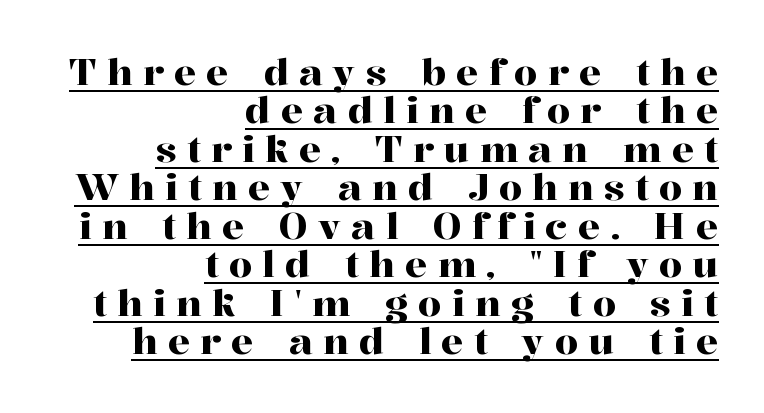
The image shows 37 px serif type, upright; set right-aligned, tight line spacing (1.04x), unusually wide letter spacing (+0.28 em), underlined; high stroke contrast and a medium x-height.
